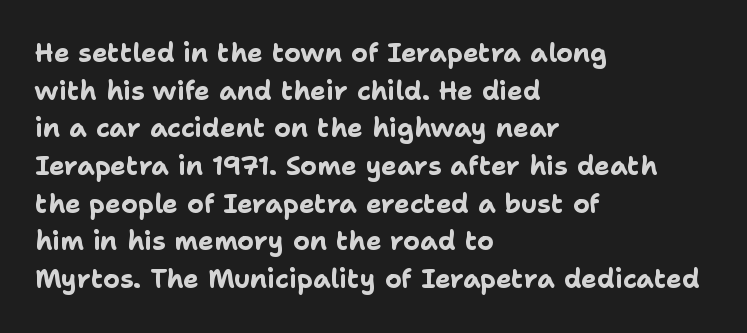
Q: Is the text bold? A: Yes.
Q: Is the text italic (slanted)? A: No, it is upright.
Q: Is the text underlined? A: No.
Q: How is the paragraph aligned? A: Left-aligned.
Q: Is the spacing between letters normal or unusually wide? A: Normal.
Q: Is the spacing between lines tight, normal or loose? A: Normal.
